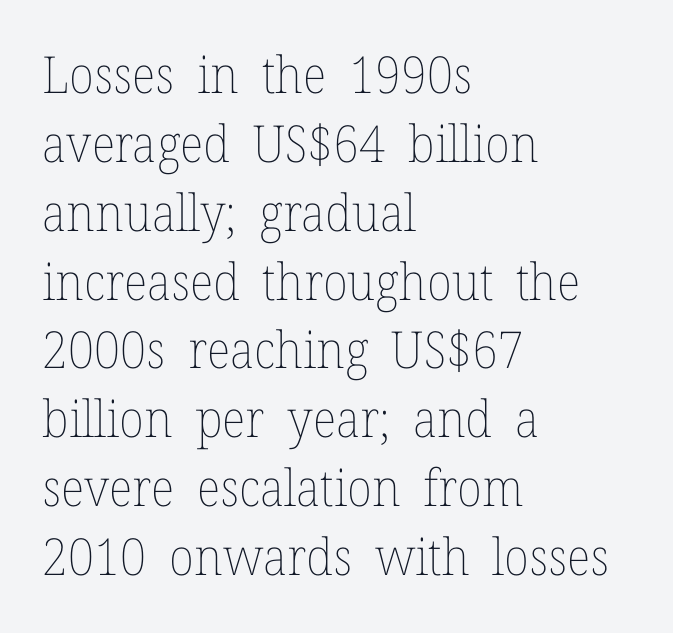
Is this a fixed-width face? No — the glyphs have proportional, varying widths. Vertical stems look standard width or narrower in stroke. Rendered with straight, roman letterforms. Each row of text sits above clean, open space. Does the leading feel generous? No, just average. This rendering uses left alignment, leaving the right contour irregular.
